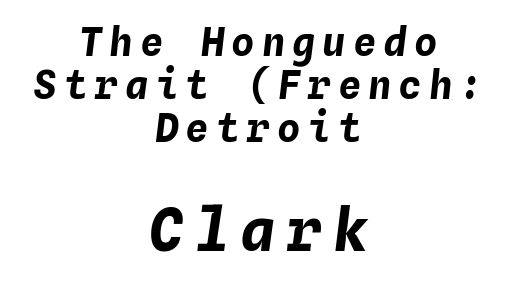
The letters march in equal steps, a hallmark of fixed-pitch type. Leading is clearly below the norm, producing a dense column. The composition opens small and finishes big. Emphasis by weight is at full strength: bold. This rendering uses center alignment, leaving both contours irregular but symmetric.
